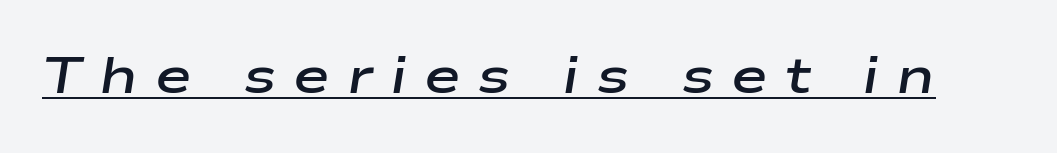
A typesetter would mark this as italic. Do the characters align in a grid? No, the font is proportional. A typographer would call this underscored text. In terms of weight, the rendering is demibold, just under bold. Does extra space separate the letters? Yes, quite a lot of it.
